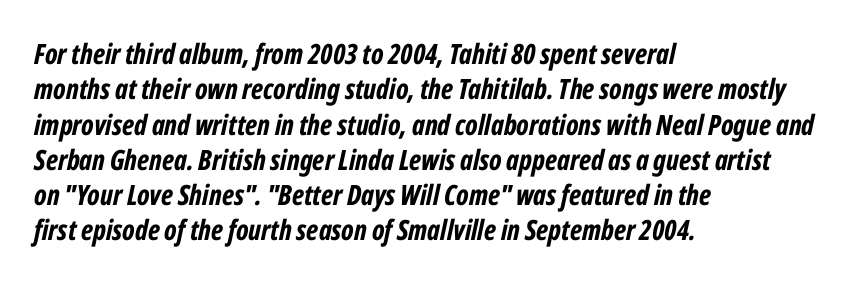
{"italic": "yes", "lean": "right", "slant_degrees": 12, "bold": "yes", "weight": "bold", "width": "condensed", "stroke_contrast": "low", "x_height": "medium", "monospaced": "no", "underline": "no", "align": "left", "line_spacing": "normal", "line_spacing_ratio": 1.26, "letter_spacing": "normal", "letter_spacing_em": 0.0, "glyph_px": 28}
